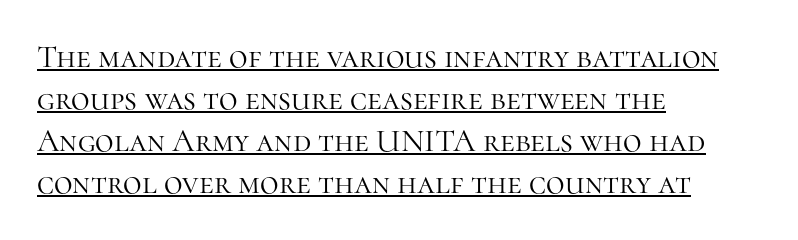
{"serif": "yes", "italic": "no", "bold": "no", "weight": "light", "width": "normal", "stroke_contrast": "high", "x_height": "medium", "monospaced": "no", "underline": "yes", "align": "left", "line_spacing": "normal", "line_spacing_ratio": 1.31, "letter_spacing": "normal", "letter_spacing_em": 0.0, "glyph_px": 32}
